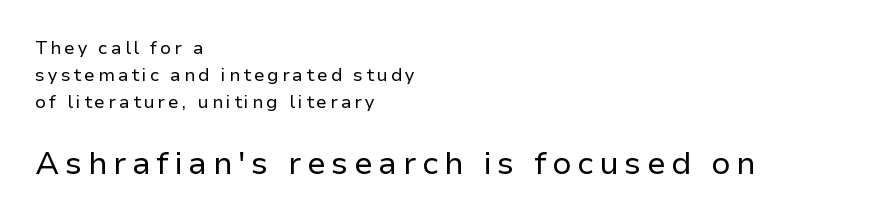
Q: Is the text bold? A: No.
Q: Is the text italic (slanted)? A: No, it is upright.
Q: Is the typeface a serif or a sans-serif typeface? A: Sans-serif.
Q: Is the text underlined? A: No.
Q: How is the paragraph aligned? A: Left-aligned.
Q: Is the spacing between lines tight, normal or loose? A: Normal.
Q: Which block of text is set in a larger size, the first (top) or the second (bottom)? A: The second (bottom) one.
Q: Width (condensed, normal, or wide)? A: Normal.
Q: Stroke contrast? A: Low.
Q: x-height? A: Medium.
Q: Monospaced? A: No.
